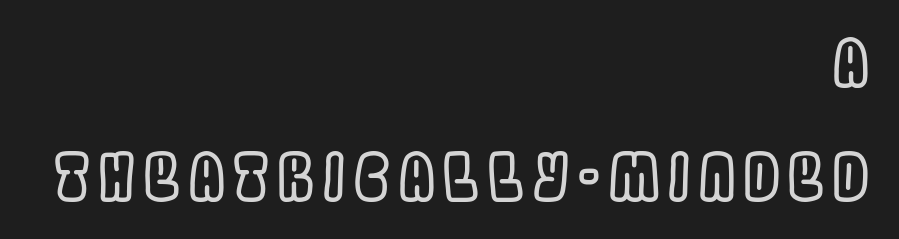
Q: Is the text italic (slanted)? A: No, it is upright.
Q: Is the text underlined? A: No.
Q: How is the paragraph aligned? A: Right-aligned.
Q: Width (condensed, normal, or wide)? A: Condensed.
Q: x-height? A: Large.
Q: Monospaced? A: No.
